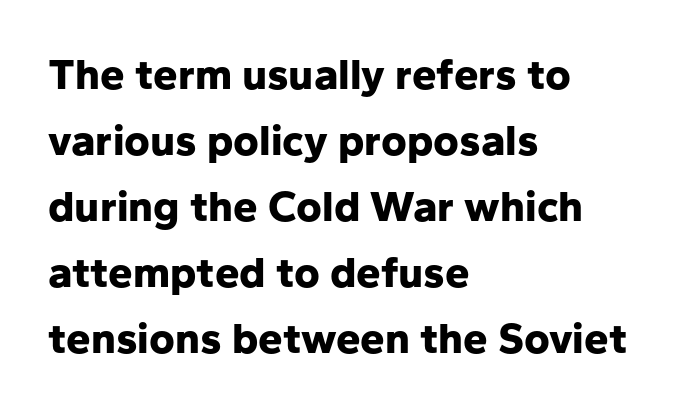
The image shows 44 px bold sans-serif type, upright; set left-aligned, normal line spacing (1.5x), normal letter spacing, not underlined; low stroke contrast and a medium x-height.
